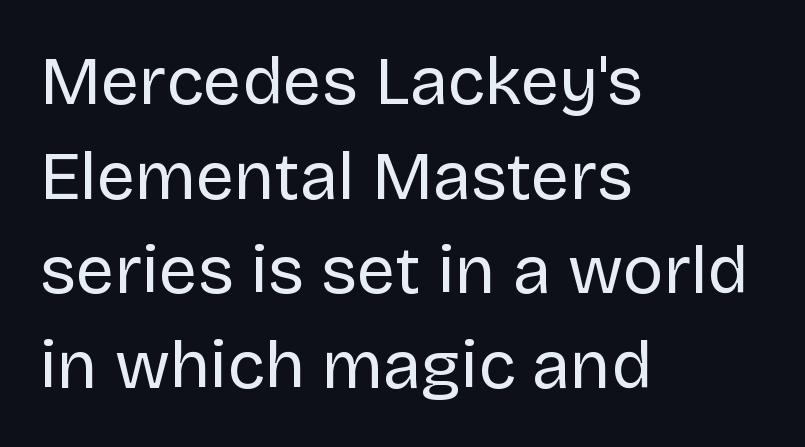
{"serif": "no", "italic": "no", "bold": "no", "weight": "regular", "width": "normal", "stroke_contrast": "low", "x_height": "large", "monospaced": "no", "underline": "no", "align": "left", "line_spacing": "normal", "line_spacing_ratio": 1.39, "letter_spacing": "normal", "letter_spacing_em": 0.0, "glyph_px": 68}
